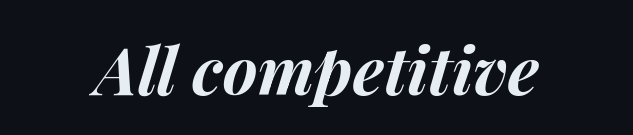
Unmarked baselines from the first word to the last. When letters slant like this, we call the style italic. A typesetter would call this zero additional tracking. Character widths vary here, with narrow letters taking less room than wide ones.
